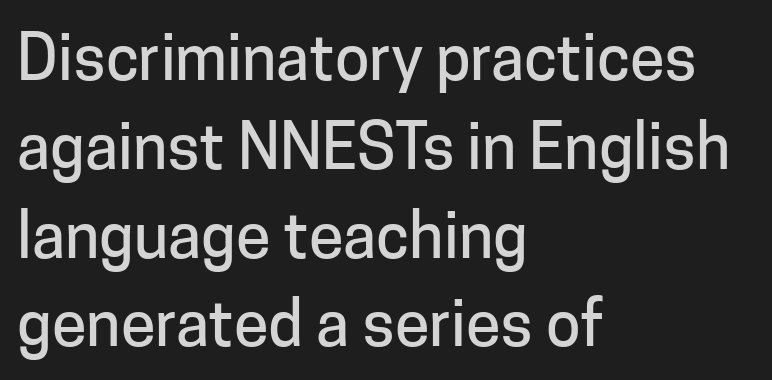
{"serif": "no", "italic": "no", "width": "normal", "stroke_contrast": "low", "x_height": "medium", "monospaced": "no", "underline": "no", "align": "left", "line_spacing": "normal", "line_spacing_ratio": 1.41, "letter_spacing": "normal", "letter_spacing_em": 0.0, "glyph_px": 63}
